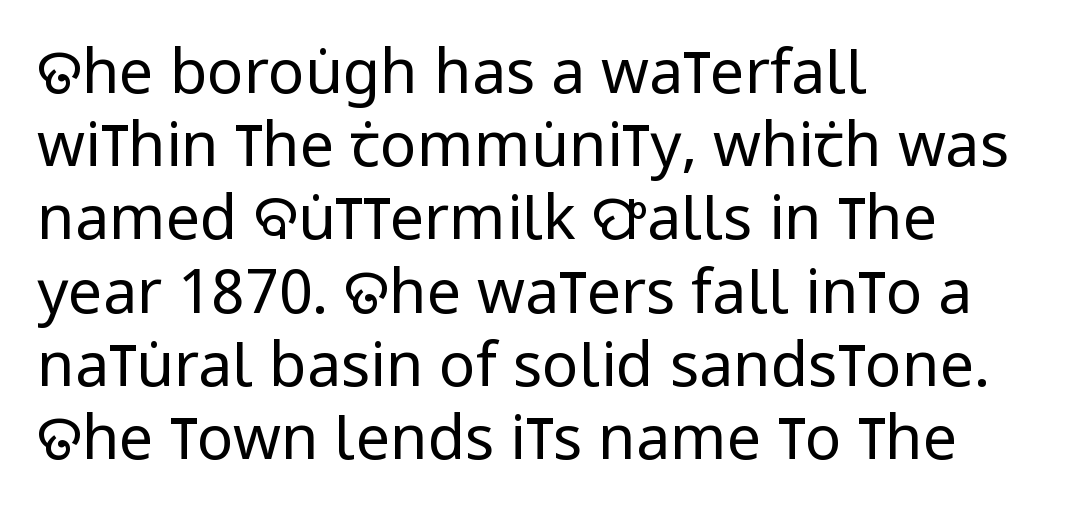
Q: Is the text bold? A: No.
Q: Is the text italic (slanted)? A: No, it is upright.
Q: Is the typeface a serif or a sans-serif typeface? A: Sans-serif.
Q: Is the text underlined? A: No.
Q: How is the paragraph aligned? A: Left-aligned.
Q: Is the spacing between letters normal or unusually wide? A: Normal.
Q: Width (condensed, normal, or wide)? A: Condensed.
Q: Stroke contrast? A: Low.
Q: x-height? A: Large.
Q: Monospaced? A: No.
